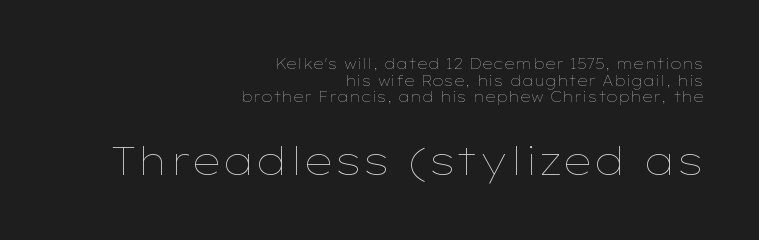
{"italic": "no", "bold": "no", "weight": "thin", "width": "wide", "stroke_contrast": "low", "x_height": "medium", "monospaced": "no", "underline": "no", "align": "right", "line_spacing_ratio": 1.18, "letter_spacing": "normal", "letter_spacing_em": 0.0, "larger_block": "second", "size_ratio": 2.79, "glyph_px": 39}
